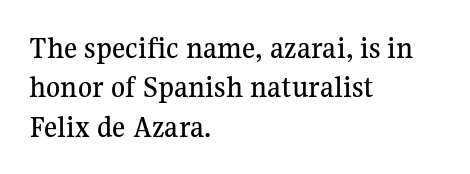
{"serif": "yes", "italic": "no", "width": "normal", "stroke_contrast": "medium", "x_height": "medium", "monospaced": "no", "underline": "no", "align": "left", "line_spacing_ratio": 1.23, "letter_spacing": "normal", "letter_spacing_em": 0.0, "glyph_px": 32}
